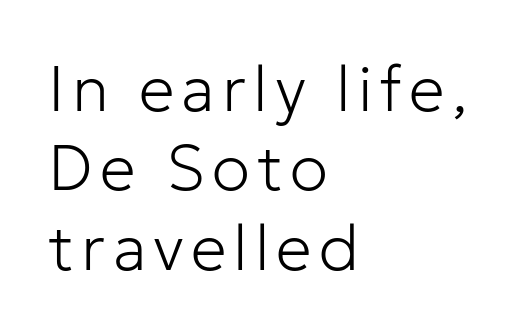
Q: Is the text bold? A: No.
Q: Is the text italic (slanted)? A: No, it is upright.
Q: Is the typeface a serif or a sans-serif typeface? A: Sans-serif.
Q: Is the text underlined? A: No.
Q: How is the paragraph aligned? A: Left-aligned.
Q: Width (condensed, normal, or wide)? A: Normal.
Q: Stroke contrast? A: Low.
Q: x-height? A: Medium.
Q: Monospaced? A: No.
